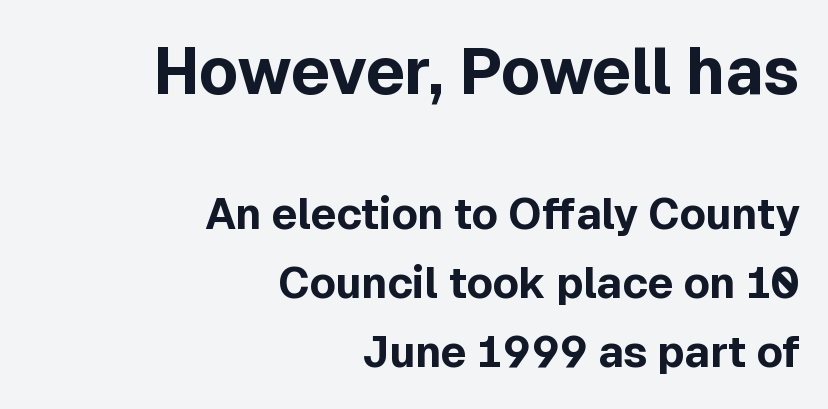
The image shows 65 px bold sans-serif type, upright; set right-aligned, normal line spacing (1.61x), normal letter spacing, not underlined; the first (top) block is 1.51x larger; a medium x-height.
